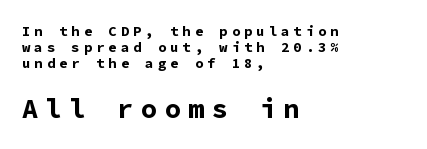
{"italic": "no", "bold": "yes", "underline": "no", "align": "left", "line_spacing": "tight", "line_spacing_ratio": 1.13, "letter_spacing": "wide", "letter_spacing_em": 0.28, "larger_block": "second", "size_ratio": 1.93, "glyph_px": 27}
